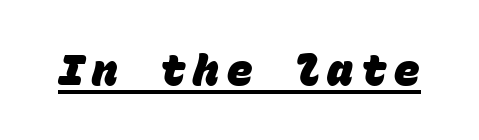
{"serif": "no", "bold": "yes", "weight": "heavy", "width": "normal", "stroke_contrast": "low", "x_height": "large", "monospaced": "yes", "underline": "yes", "glyph_px": 43}
